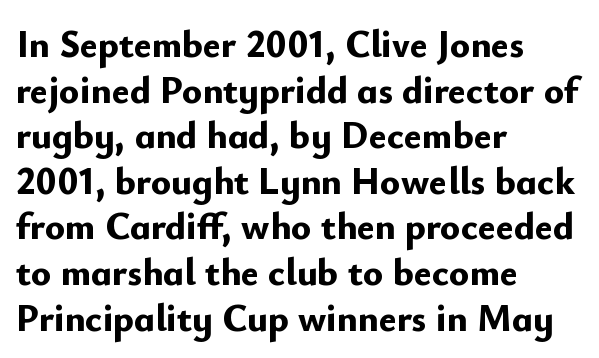
{"serif": "no", "italic": "no", "bold": "yes", "weight": "bold", "width": "normal", "stroke_contrast": "low", "x_height": "small", "monospaced": "no", "underline": "no", "align": "left", "line_spacing_ratio": 1.2, "letter_spacing": "normal", "letter_spacing_em": 0.0, "glyph_px": 38}
